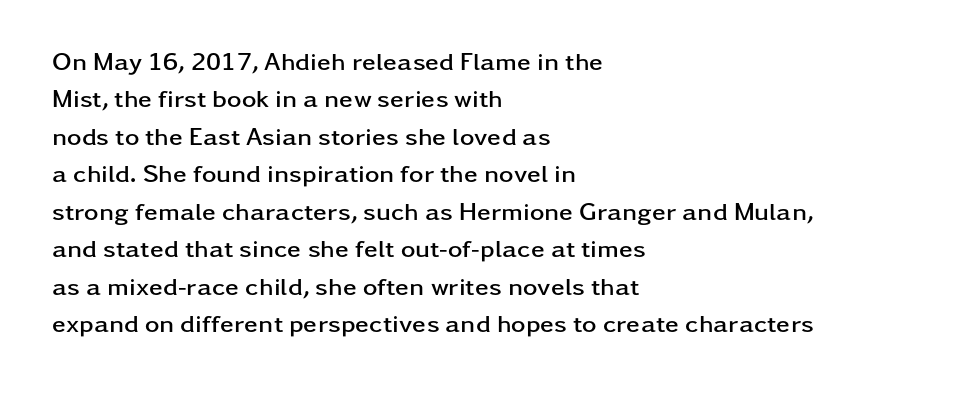
{"italic": "no", "bold": "yes", "underline": "no", "align": "left", "line_spacing": "normal", "line_spacing_ratio": 1.5, "letter_spacing": "normal", "letter_spacing_em": 0.0, "glyph_px": 25}
